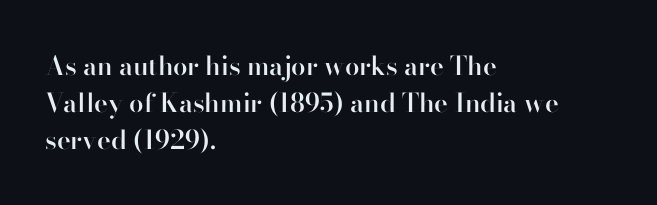
{"italic": "no", "bold": "semi", "underline": "no", "align": "left", "line_spacing": "normal", "line_spacing_ratio": 1.42, "letter_spacing": "normal", "letter_spacing_em": 0.0, "glyph_px": 26}
